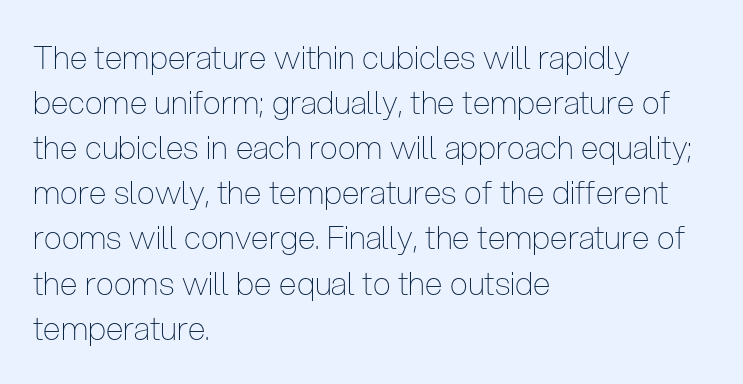
{"serif": "no", "italic": "no", "bold": "no", "weight": "thin", "width": "condensed", "stroke_contrast": "low", "x_height": "medium", "monospaced": "no", "underline": "no", "align": "left", "line_spacing": "normal", "line_spacing_ratio": 1.41, "letter_spacing": "normal", "letter_spacing_em": 0.0, "glyph_px": 32}
